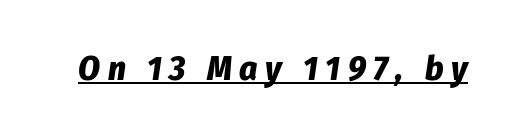
{"italic": "yes", "lean": "right", "slant_degrees": 8, "bold": "yes", "weight": "bold", "width": "condensed", "stroke_contrast": "low", "x_height": "medium", "monospaced": "no", "underline": "yes", "letter_spacing": "wide", "letter_spacing_em": 0.21, "glyph_px": 35}
